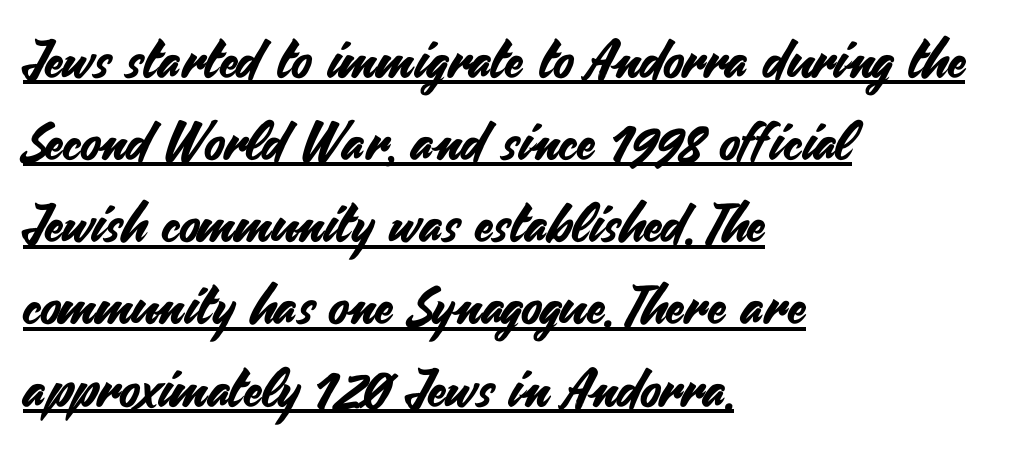
{"serif": "no", "width": "normal", "stroke_contrast": "medium", "x_height": "small", "monospaced": "no", "underline": "yes", "align": "left", "line_spacing": "normal", "line_spacing_ratio": 1.55, "letter_spacing": "normal", "letter_spacing_em": 0.0, "glyph_px": 53}
